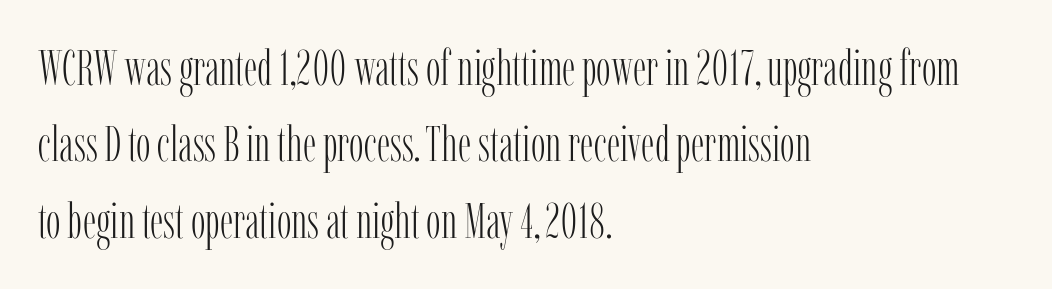
{"serif": "yes", "italic": "no", "bold": "no", "weight": "light", "width": "condensed", "stroke_contrast": "low", "x_height": "medium", "monospaced": "no", "underline": "no", "align": "left", "line_spacing": "normal", "line_spacing_ratio": 1.56, "letter_spacing": "normal", "letter_spacing_em": 0.0, "glyph_px": 49}
